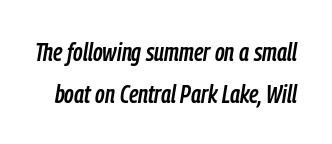
The image shows 26 px text type, italic (leaning right); set normal line spacing (1.6x), normal letter spacing, not underlined.
